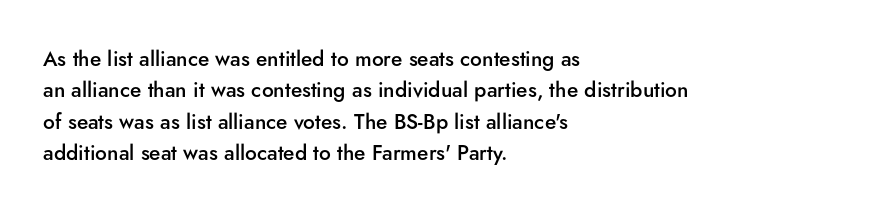
The glyphs have the mass of a demibold cut, below bold. The compositor pushed each line to the left boundary. The passage shown is not underscored anywhere. Caption: standard tracking, unaltered. Reading down the column, the eye jumps a familiar distance to each next line. The axis of the letterforms is exactly vertical.
